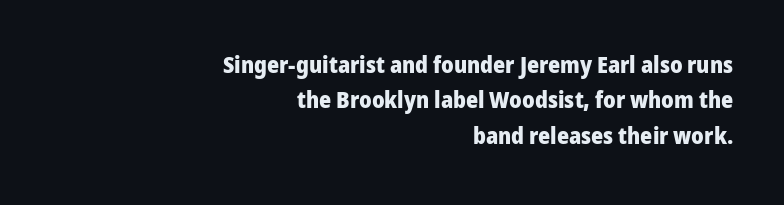
{"italic": "no", "bold": "yes", "underline": "no", "align": "right", "line_spacing": "normal", "line_spacing_ratio": 1.54, "letter_spacing": "normal", "letter_spacing_em": 0.0, "glyph_px": 23}
